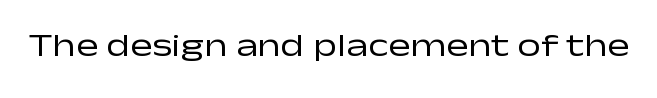
The image shows 33 px regular-weight, wide sans-serif type, upright; set normal letter spacing, not underlined; low stroke contrast and a medium x-height.
